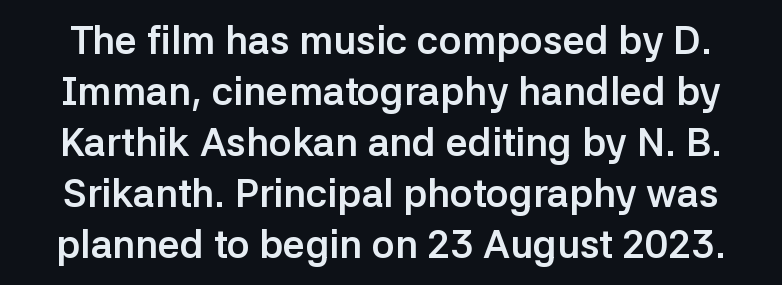
Q: Is the text bold? A: Yes.
Q: Is the text italic (slanted)? A: No, it is upright.
Q: Is the typeface a serif or a sans-serif typeface? A: Sans-serif.
Q: Is the text underlined? A: No.
Q: Is the spacing between letters normal or unusually wide? A: Normal.
Q: Is the spacing between lines tight, normal or loose? A: Normal.
Q: Width (condensed, normal, or wide)? A: Normal.
Q: Stroke contrast? A: Low.
Q: x-height? A: Medium.
Q: Monospaced? A: No.
